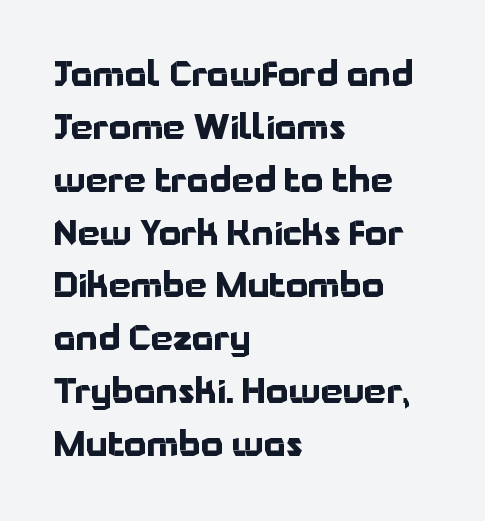
Ordinary non-slanted type is in use. The specimen omits any rule beneath the text block's lines. The typesetting leans heavy: a genuine bold. The letterforms sit shoulder to shoulder at normal distance. The face used here is proportionally spaced, like ordinary book or web type. In CSS terms this would be text-align: left.
